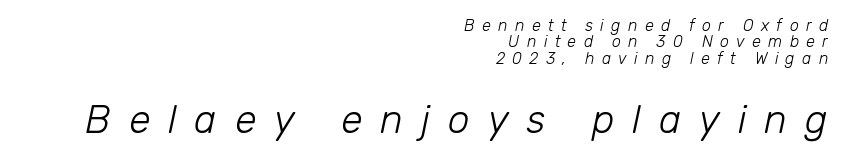
In this sample the second text group is rendered at the bigger scale. If you drew a line through each stem, it would be angled. The leading is snug, giving the passage a crowded texture. The font is comparable to plain body text, perhaps lighter. Proportional: the letters do not fall into vertical columns. Line endings align vertically; line beginnings do not.
